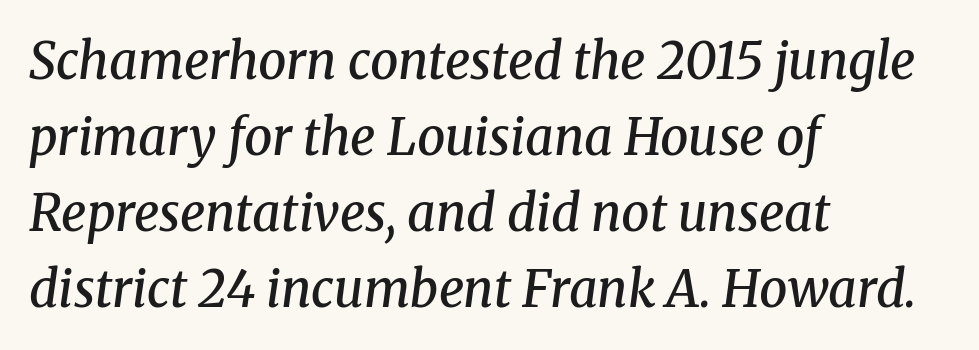
Students, this is semibold: more ink than regular, less than bold. The rag falls on the right side of this text block. Regarding serifs, this sample has them. Successive baselines arrive at the customary interval.
